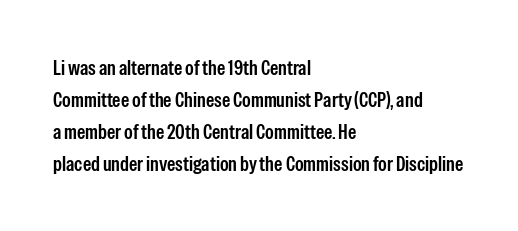
The image shows 21 px text type, upright; set left-aligned, normal line spacing (1.52x), normal letter spacing, not underlined.
